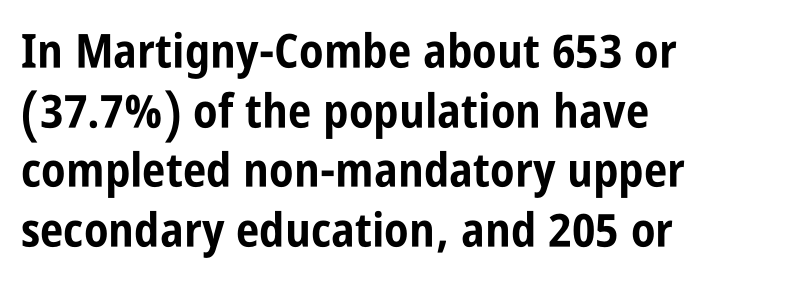
The image shows 47 px bold, condensed sans-serif type, upright; set left-aligned, normal line spacing (1.27x), normal letter spacing, not underlined; low stroke contrast and a large x-height.
